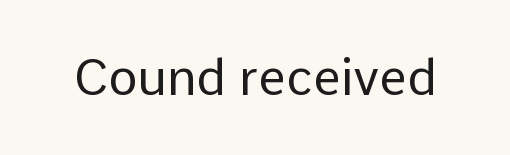
The image shows 50 px regular-weight sans-serif type, upright; set normal letter spacing, not underlined; low stroke contrast and a medium x-height.
